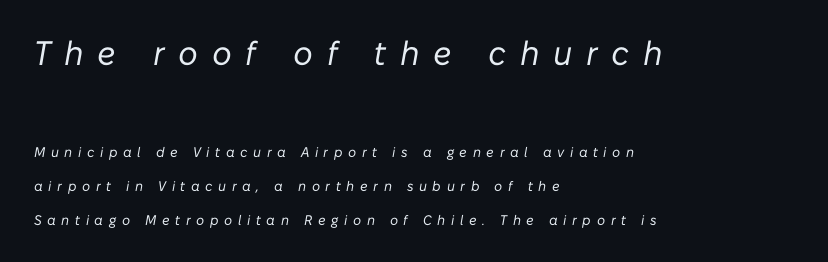
This rendering features lettering with no underline. This sample trades compactness for vertical openness between lines. Weight class: somewhere from thin through regular. Compare the two chunks: the upper has the greater cap height.
